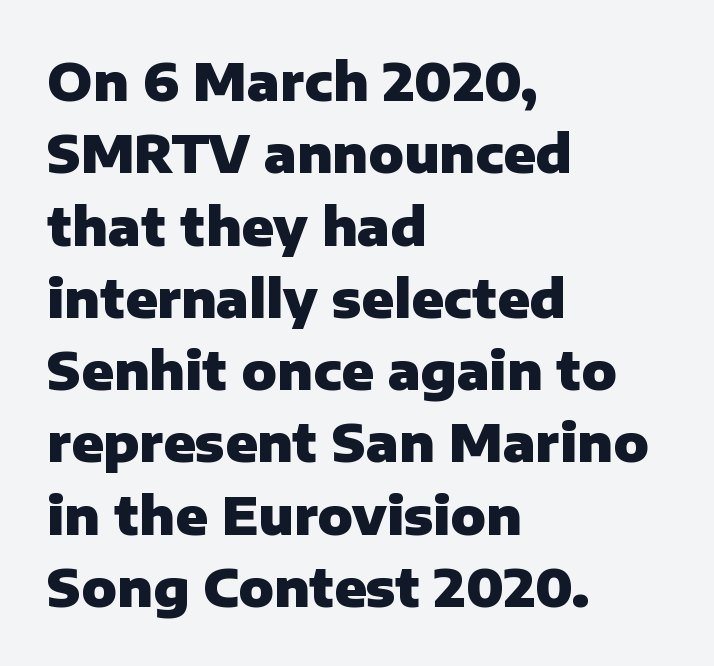
The image shows 52 px heavy sans-serif type, upright; set left-aligned, normal line spacing (1.39x), normal letter spacing, not underlined; low stroke contrast and a medium x-height.
